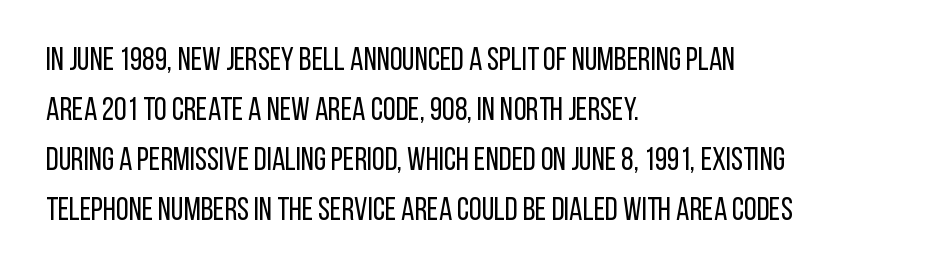
No extra tracking has been applied to these lines. The letters look calm and open, with moderate or lighter stems. Vertical strokes here are truly vertical. These lines are set flush left with a ragged right edge. Serifs: no, the terminals of the letterforms are clean. The zone under the glyphs is completely vacant.
